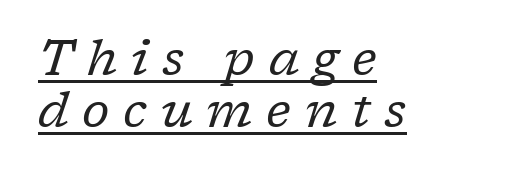
Q: Is the text bold? A: No.
Q: Is the text italic (slanted)? A: Yes, it leans right by about 17 degrees.
Q: Is the typeface a serif or a sans-serif typeface? A: Serif.
Q: Is the text underlined? A: Yes.
Q: How is the paragraph aligned? A: Left-aligned.
Q: Is the spacing between letters normal or unusually wide? A: Unusually wide.
Q: Is the spacing between lines tight, normal or loose? A: Tight.
Q: Width (condensed, normal, or wide)? A: Normal.
Q: Stroke contrast? A: Low.
Q: x-height? A: Medium.
Q: Monospaced? A: No.
